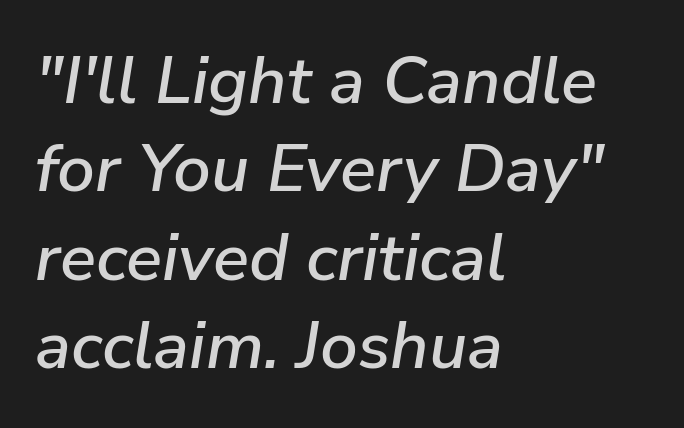
Q: Is the text italic (slanted)? A: Yes, it leans right by about 9 degrees.
Q: Is the text underlined? A: No.
Q: How is the paragraph aligned? A: Left-aligned.
Q: Is the spacing between letters normal or unusually wide? A: Normal.
Q: Is the spacing between lines tight, normal or loose? A: Normal.
Q: Width (condensed, normal, or wide)? A: Normal.
Q: Stroke contrast? A: Low.
Q: x-height? A: Medium.
Q: Monospaced? A: No.
